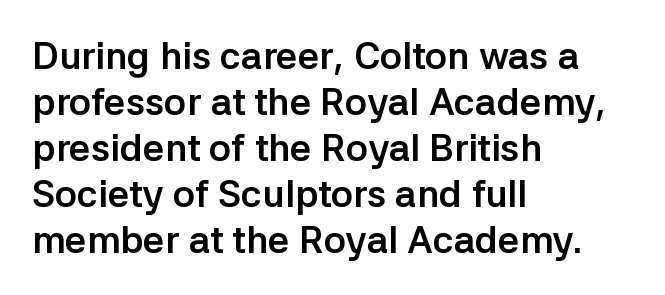
{"serif": "no", "italic": "no", "bold": "yes", "weight": "semibold", "width": "normal", "stroke_contrast": "low", "x_height": "medium", "monospaced": "no", "underline": "no", "align": "left", "line_spacing_ratio": 1.21, "letter_spacing": "normal", "letter_spacing_em": 0.0, "glyph_px": 38}
